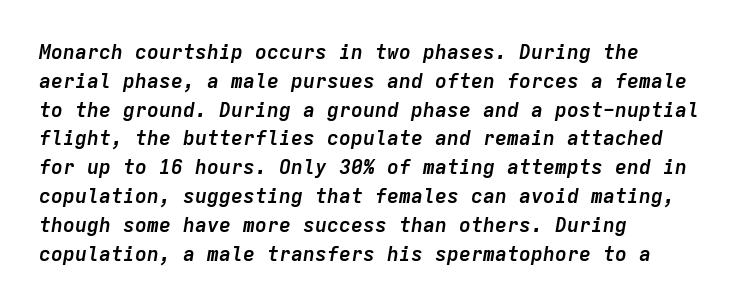
Q: Is the text bold? A: Yes.
Q: Is the text italic (slanted)? A: Yes, it leans right by about 9 degrees.
Q: Is the text underlined? A: No.
Q: How is the paragraph aligned? A: Left-aligned.
Q: Is the spacing between letters normal or unusually wide? A: Normal.
Q: Is the spacing between lines tight, normal or loose? A: Normal.
